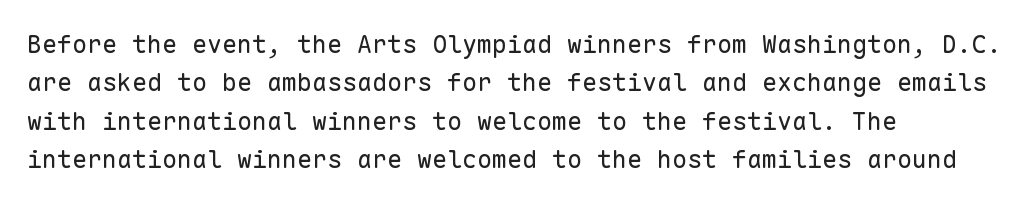
This sample uses an upright cut, with every glyph sitting square on the baseline. The string is rendered with underlining switched off. Tracking value appears to be zero — textbook default spacing. The lines in this sample share a left origin and differ only in where they stop. Vertical spacing — default.
